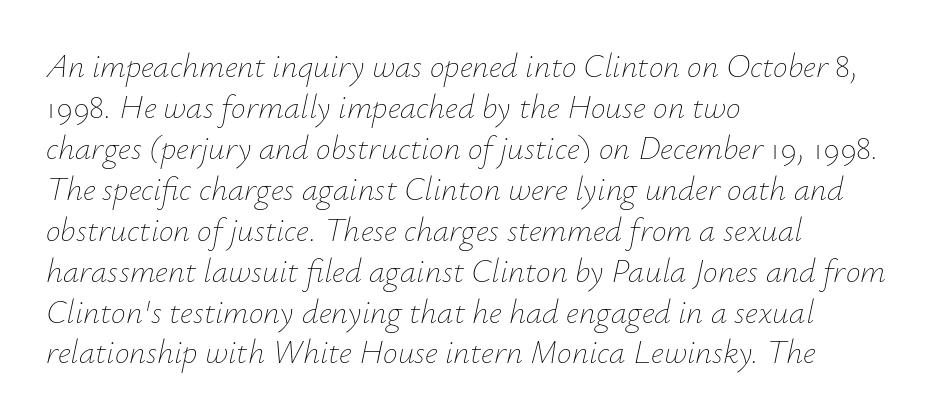
Left-aligned paragraph, ragged on the right. Style check: oblique. The gaps between neighbouring characters are ordinary and unremarkable. Varying glyph widths throughout — classic text-font behaviour. Letters rest on an invisible, unmarked baseline. Weight class: somewhere from thin through regular.
